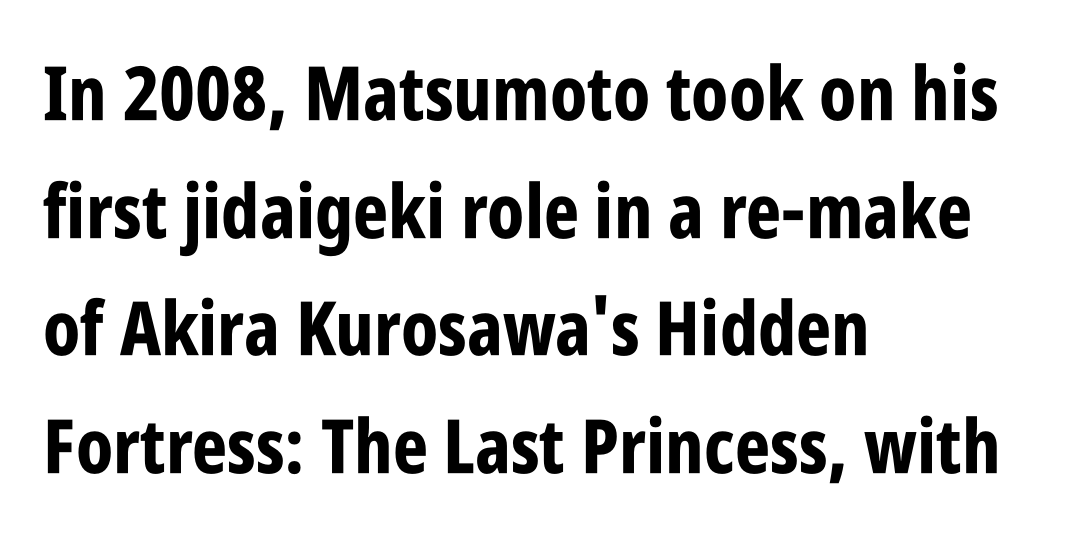
{"serif": "no", "italic": "no", "bold": "yes", "weight": "bold", "width": "condensed", "stroke_contrast": "low", "x_height": "large", "monospaced": "no", "underline": "no", "align": "left", "line_spacing": "normal", "line_spacing_ratio": 1.57, "letter_spacing": "normal", "letter_spacing_em": 0.0, "glyph_px": 75}
